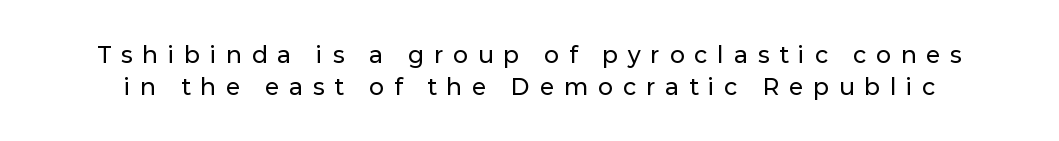
The image shows 22 px text type, upright; set normal line spacing (1.44x), unusually wide letter spacing (+0.47 em), not underlined.
